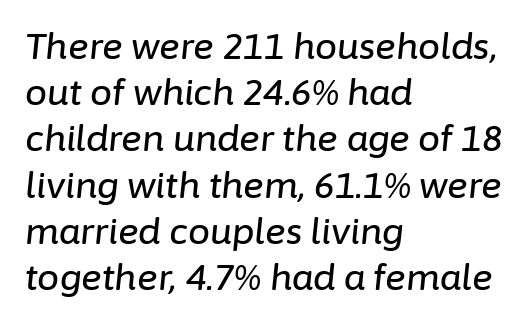
The typesetter chose a ragged-right arrangement here. The passage shown is not underscored anywhere. The space between consecutive lines is moderate. Note the varied advance widths — an 'i' is clearly narrower than an 'm'. Characters follow at the spacing the type designer built in.
